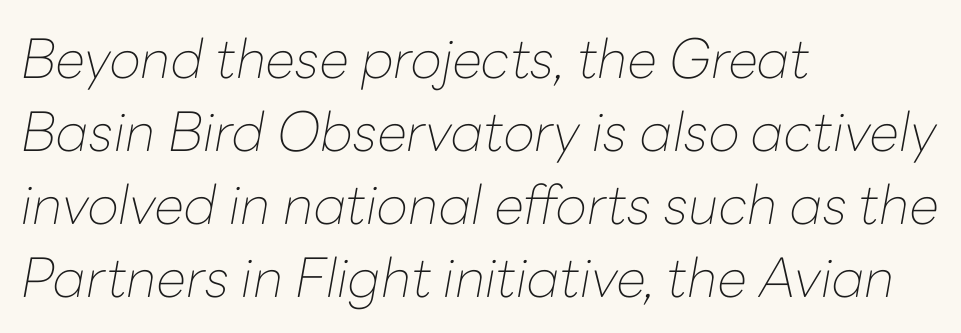
Q: Is the text bold? A: No.
Q: Is the text italic (slanted)? A: Yes, it leans right by about 10 degrees.
Q: Is the text underlined? A: No.
Q: How is the paragraph aligned? A: Left-aligned.
Q: Is the spacing between letters normal or unusually wide? A: Normal.
Q: Is the spacing between lines tight, normal or loose? A: Normal.
Q: Width (condensed, normal, or wide)? A: Normal.
Q: Stroke contrast? A: Low.
Q: x-height? A: Medium.
Q: Monospaced? A: No.
